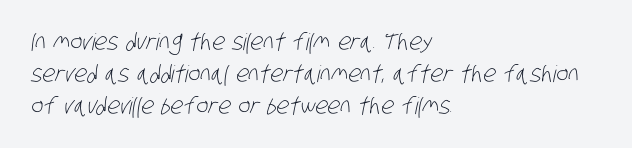
The typesetter chose a ragged-right arrangement here. Compared with typical paragraphs, the rows here are spaced about the same. Look at the tracking — it's just the regular setting, nothing added. The space beneath each line is pristine and unruled. Caption: face not bold, strokes unweighted.
